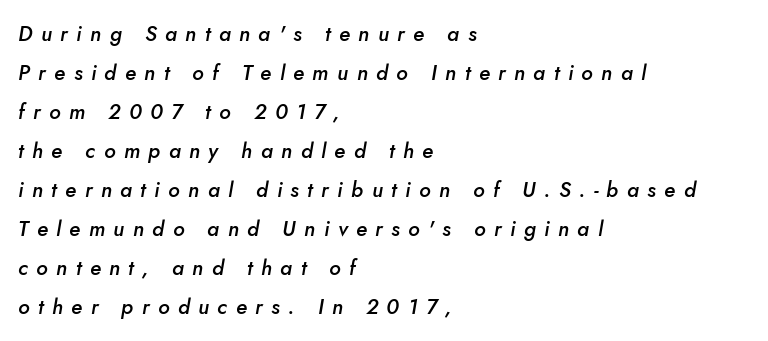
Q: Is the text bold? A: Semi-bold.
Q: Is the text italic (slanted)? A: Yes, it leans right by about 10 degrees.
Q: Is the text underlined? A: No.
Q: How is the paragraph aligned? A: Left-aligned.
Q: Is the spacing between letters normal or unusually wide? A: Unusually wide.
